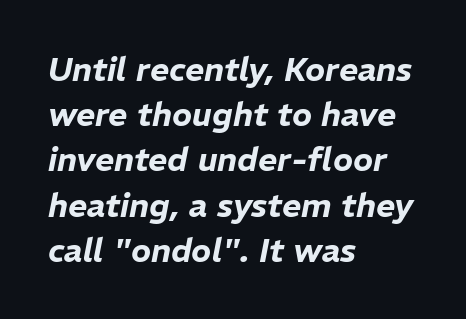
Q: Is the text italic (slanted)? A: Yes, it leans right by about 11 degrees.
Q: Is the text underlined? A: No.
Q: How is the paragraph aligned? A: Left-aligned.
Q: Is the spacing between letters normal or unusually wide? A: Normal.
Q: Is the spacing between lines tight, normal or loose? A: Normal.
Q: Width (condensed, normal, or wide)? A: Normal.
Q: Stroke contrast? A: Low.
Q: x-height? A: Medium.
Q: Monospaced? A: No.
